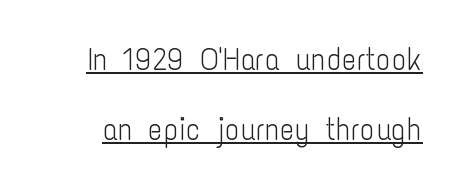
Caption: face not bold, strokes unweighted. These lines keep a tight, regular rhythm from letter to letter. What decoration does the sample have? An underline. Designer's note — italics off, roman on. If you measured baseline to baseline, you'd find a long distance. The text was rendered using a sans face with plain stroke endings.
